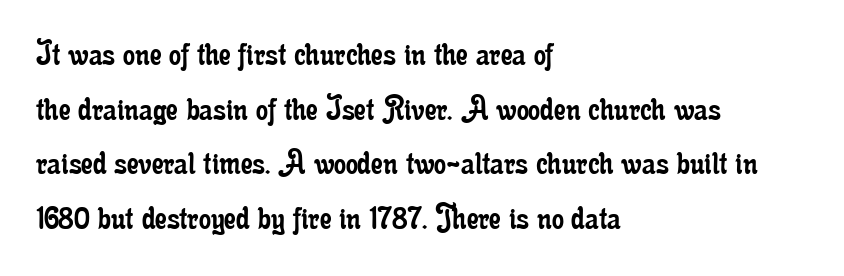
These lines are rendered in a variable-pitch font. Does the type have serifs? Yes, each stem ends in a small foot. Quick note: interline space is typical. These glyphs show unthickened strokes, regular width or finer. The specimen omits any rule beneath the text block's lines.
